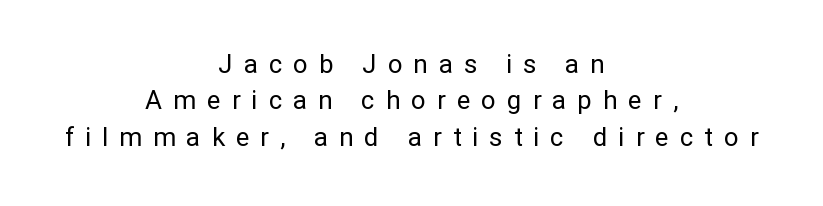
Q: Is the text bold? A: No.
Q: Is the text italic (slanted)? A: No, it is upright.
Q: Is the text underlined? A: No.
Q: How is the paragraph aligned? A: Centered.
Q: Is the spacing between letters normal or unusually wide? A: Unusually wide.
Q: Is the spacing between lines tight, normal or loose? A: Normal.
